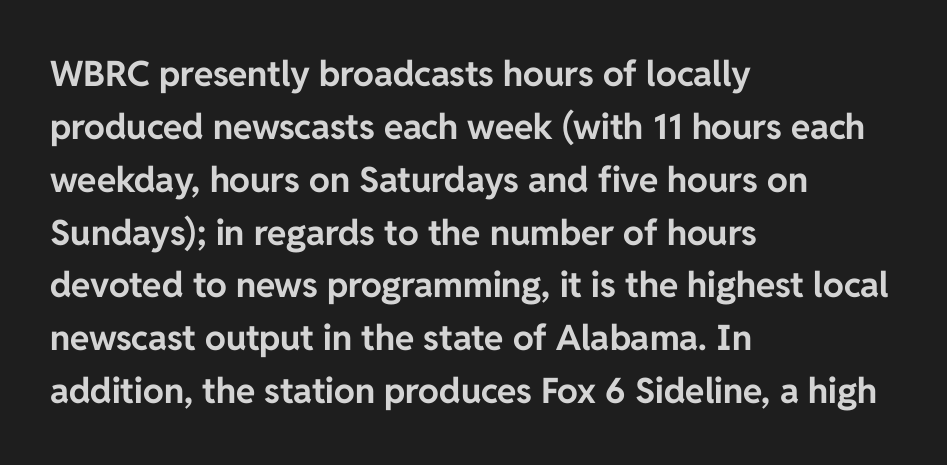
Q: Is the text bold? A: Yes.
Q: Is the text italic (slanted)? A: No, it is upright.
Q: Is the typeface a serif or a sans-serif typeface? A: Sans-serif.
Q: Is the text underlined? A: No.
Q: How is the paragraph aligned? A: Left-aligned.
Q: Is the spacing between letters normal or unusually wide? A: Normal.
Q: Is the spacing between lines tight, normal or loose? A: Normal.
Q: Width (condensed, normal, or wide)? A: Normal.
Q: Stroke contrast? A: Low.
Q: x-height? A: Medium.
Q: Monospaced? A: No.
